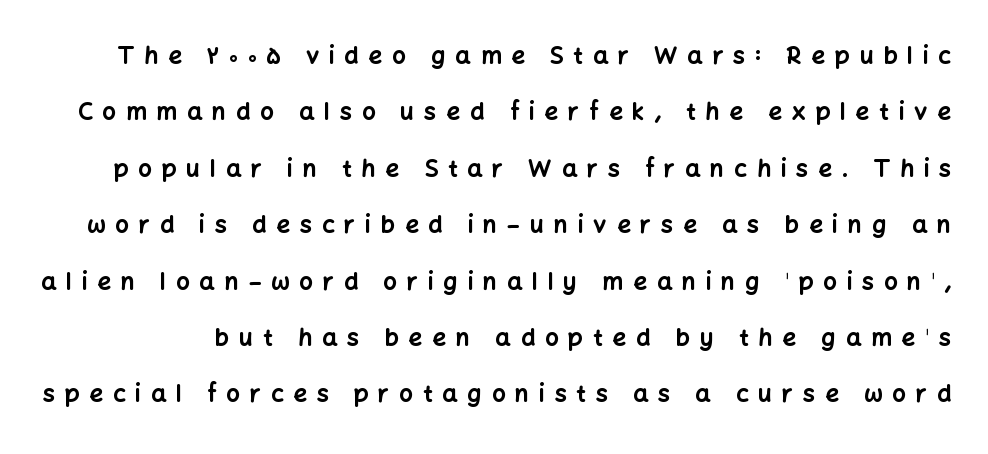
Typographic density is high because the face is bold. Compared with typical body copy, the letter spacing here is much looser. The space beneath each line is pristine and unruled. The letters stand upright; this is a roman face. How would I describe the line gaps? Wide and relaxed.
